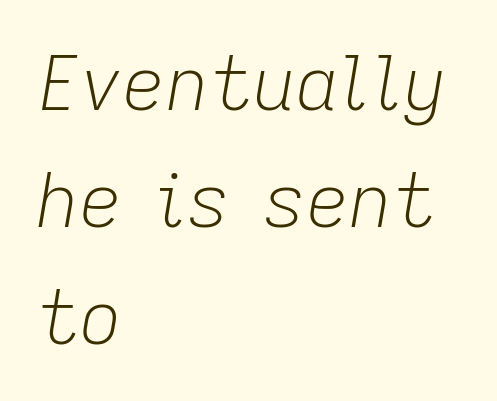
Each word holds together tightly as a unit, with standard inter-letter gaps. The string is rendered with underlining switched off. Varying glyph widths throughout — classic text-font behaviour. Is the type slanted? Yes — the strokes lean at a clear angle. Summary of weight: not heavy and not bold. These lines sit exactly where default settings would place them.
